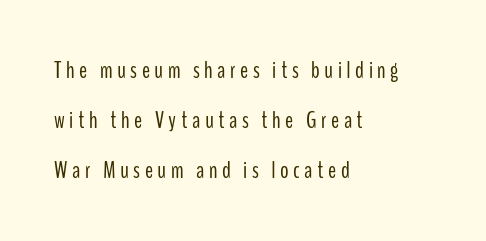
{"italic": "no", "bold": "no", "underline": "no", "align": "left", "line_spacing": "loose", "line_spacing_ratio": 2.08, "glyph_px": 24}
